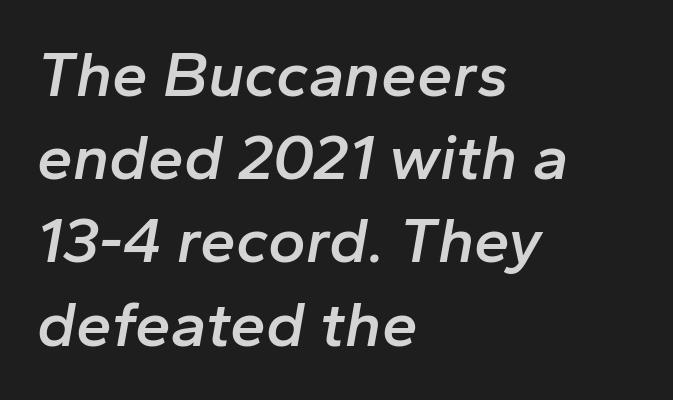
{"italic": "yes", "lean": "right", "slant_degrees": 10, "bold": "semi", "weight": "semibold", "width": "normal", "stroke_contrast": "low", "x_height": "medium", "monospaced": "no", "underline": "no", "align": "left", "line_spacing": "normal", "line_spacing_ratio": 1.3, "letter_spacing": "normal", "letter_spacing_em": 0.0, "glyph_px": 64}
